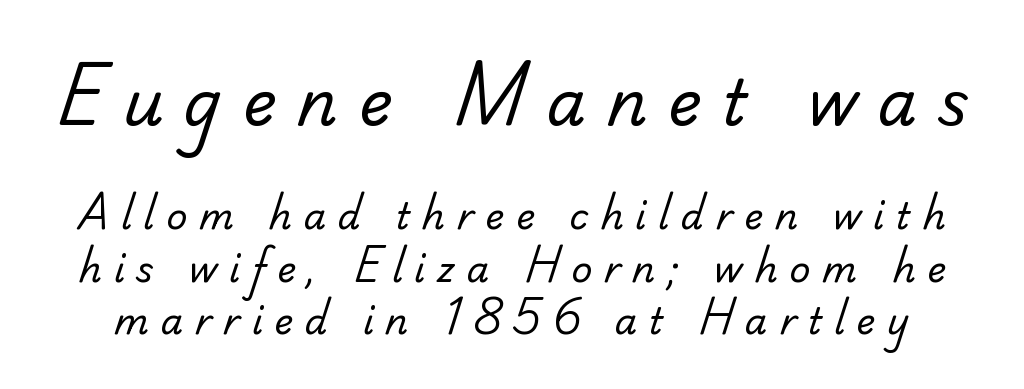
The image shows 63 px regular-weight sans-serif type; set normal line spacing (1.46x), unusually wide letter spacing (+0.33 em), not underlined; the first (top) block is 1.75x larger; low stroke contrast and a small x-height.
